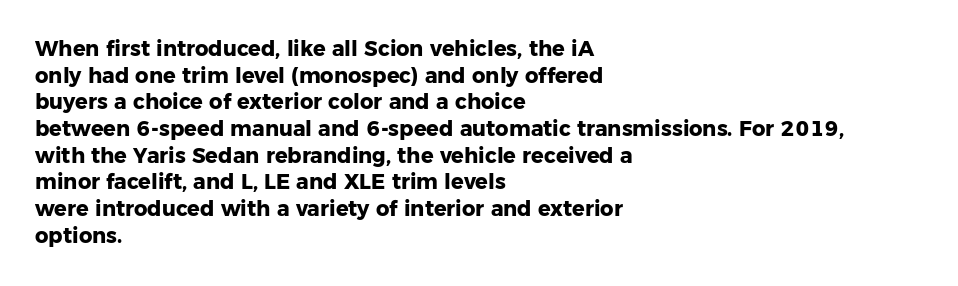
Honestly, the row spacing looks completely unremarkable. Posture: upright roman. Plenty of ink on the page — the face is bold. Typeset ragged right — the left edge is the straight one.
